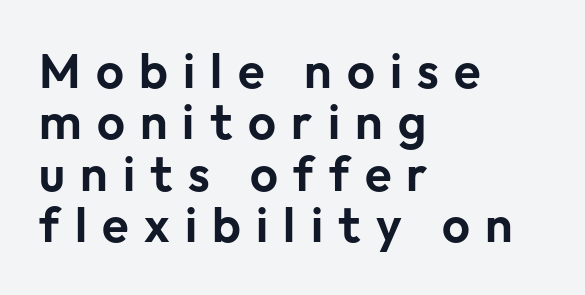
Regarding serifs, this sample does without them. Varying glyph widths throughout — classic text-font behaviour. Nobody drew a line under any word here. Left-aligned paragraph, ragged on the right. The rendering inserts visible extra space after every character. Line spacing here is tight.
